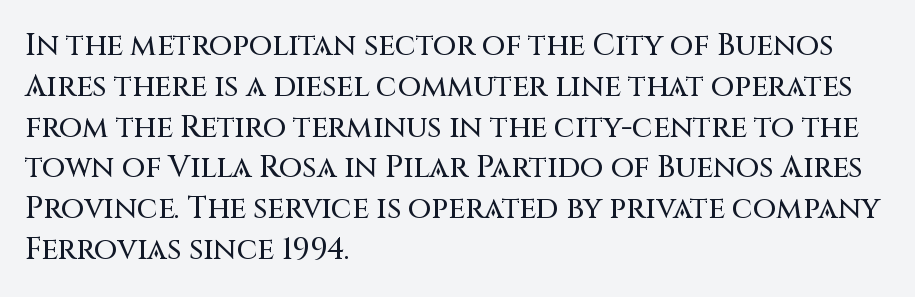
The axis of the letterforms is exactly vertical. Is the block centered? No — it sits flush against the left margin. The passage shown is typed in a proportional face where columns would drift. Type without underlining. The rendering shows plain stroke endings on the letterforms — a sans-serif design. Observe the ordinary spacing: letters are neighbours, not strangers.
